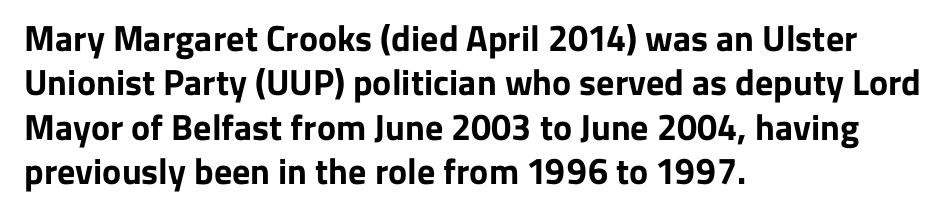
The image shows 36 px bold sans-serif type, upright; set left-aligned, line spacing 1.23x, normal letter spacing, not underlined; low stroke contrast and a medium x-height.
